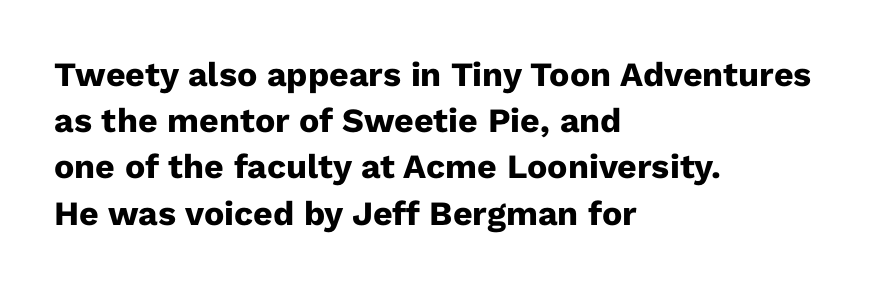
The image shows 34 px heavy sans-serif type, upright; set left-aligned, normal line spacing (1.36x), normal letter spacing, not underlined; low stroke contrast and a medium x-height.
